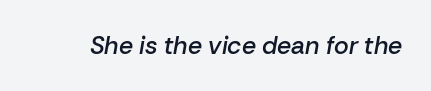
The image shows 25 px text type, italic (leaning right); set normal letter spacing, not underlined.
